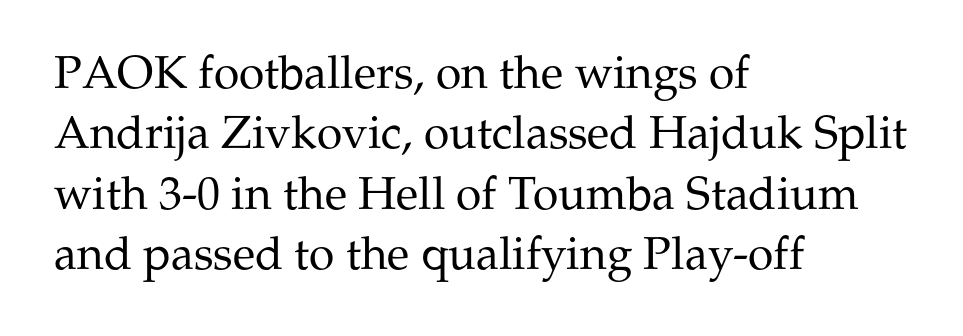
{"serif": "yes", "italic": "no", "bold": "no", "weight": "regular", "width": "normal", "stroke_contrast": "medium", "x_height": "medium", "monospaced": "no", "underline": "no", "align": "left", "line_spacing": "normal", "line_spacing_ratio": 1.31, "letter_spacing": "normal", "letter_spacing_em": 0.0, "glyph_px": 46}
